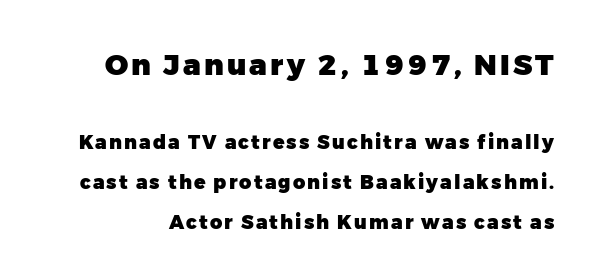
Q: Is the text bold? A: Yes.
Q: Is the text italic (slanted)? A: No, it is upright.
Q: Is the typeface a serif or a sans-serif typeface? A: Sans-serif.
Q: Is the text underlined? A: No.
Q: Is the spacing between lines tight, normal or loose? A: Loose.
Q: Which block of text is set in a larger size, the first (top) or the second (bottom)? A: The first (top) one.
Q: Width (condensed, normal, or wide)? A: Normal.
Q: Stroke contrast? A: Low.
Q: x-height? A: Medium.
Q: Monospaced? A: No.
